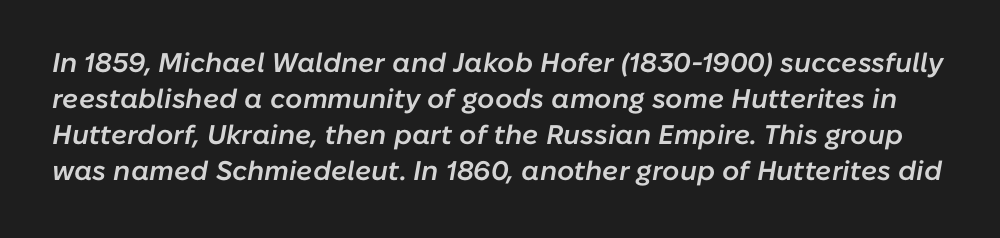
Characters are canted at an angle relative to the baseline's perpendicular. In terms of letterspacing, this is plain default setting. A fair bit of extra ink — the face is semibold, not bold. One glance says typical: line gaps are just what's usual. Any mark beneath the type? The region is blank.
